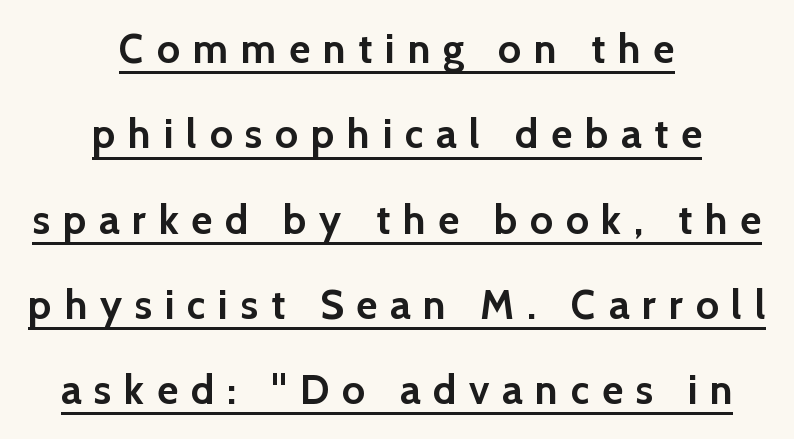
Q: Is the text bold? A: Yes.
Q: Is the text italic (slanted)? A: No, it is upright.
Q: Is the typeface a serif or a sans-serif typeface? A: Sans-serif.
Q: Is the text underlined? A: Yes.
Q: How is the paragraph aligned? A: Centered.
Q: Is the spacing between letters normal or unusually wide? A: Unusually wide.
Q: Is the spacing between lines tight, normal or loose? A: Loose.
Q: Width (condensed, normal, or wide)? A: Normal.
Q: x-height? A: Medium.
Q: Monospaced? A: No.
